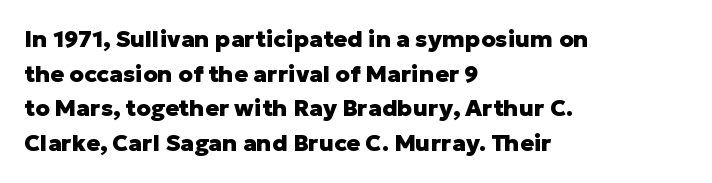
Q: Is the text bold? A: Yes.
Q: Is the text italic (slanted)? A: No, it is upright.
Q: Is the text underlined? A: No.
Q: How is the paragraph aligned? A: Left-aligned.
Q: Is the spacing between letters normal or unusually wide? A: Normal.
Q: Is the spacing between lines tight, normal or loose? A: Normal.
